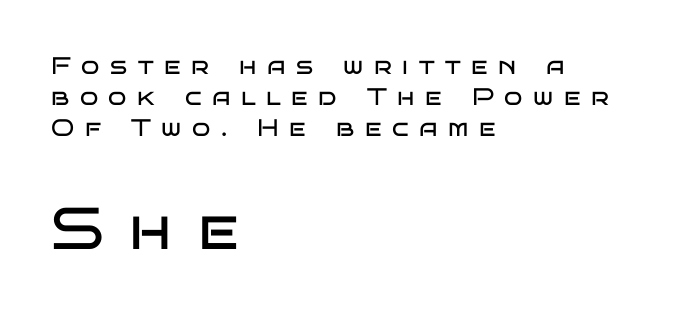
Q: Is the text bold? A: No.
Q: Is the text italic (slanted)? A: No, it is upright.
Q: Is the typeface a serif or a sans-serif typeface? A: Sans-serif.
Q: Is the text underlined? A: No.
Q: How is the paragraph aligned? A: Left-aligned.
Q: Is the spacing between letters normal or unusually wide? A: Unusually wide.
Q: Is the spacing between lines tight, normal or loose? A: Normal.
Q: Which block of text is set in a larger size, the first (top) or the second (bottom)? A: The second (bottom) one.
Q: Width (condensed, normal, or wide)? A: Wide.
Q: Stroke contrast? A: Low.
Q: x-height? A: Large.
Q: Monospaced? A: No.
